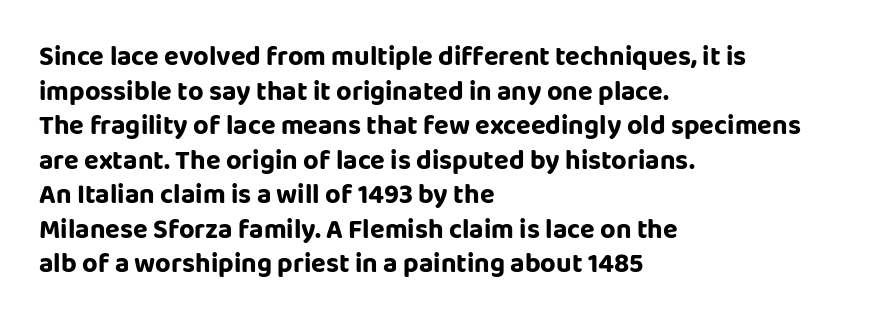
You could call the tracking neutral — neither tight nor loose. Interline gaps are of average width in this sample. The zone under the glyphs is completely vacant. A classic flush-left, rag-right setting is used for this passage. Style check: upright.
